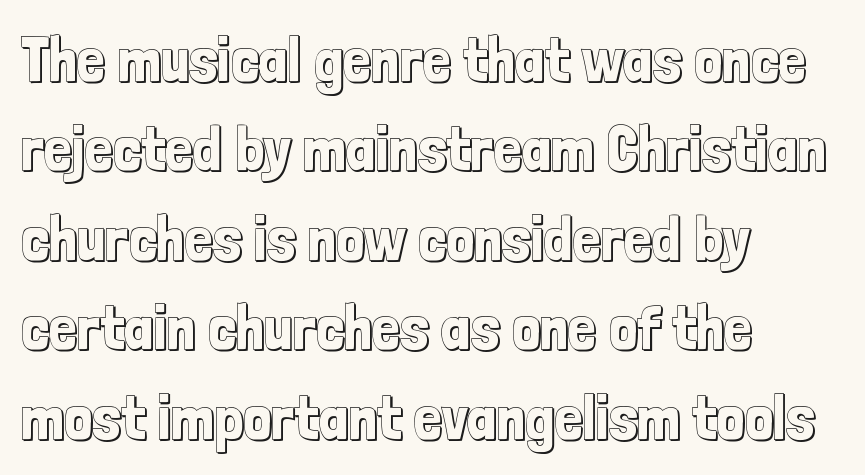
The image shows 63 px condensed type, upright; set left-aligned, normal line spacing (1.42x), normal letter spacing, not underlined; a medium x-height.
